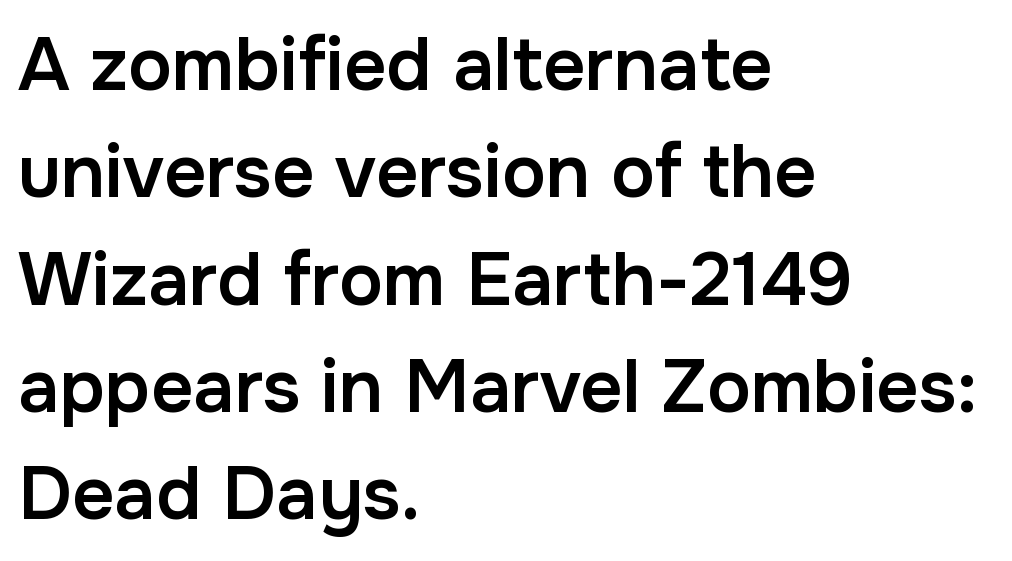
The image shows 74 px semibold sans-serif type, upright; set left-aligned, normal line spacing (1.45x), normal letter spacing, not underlined; low stroke contrast and a medium x-height.
